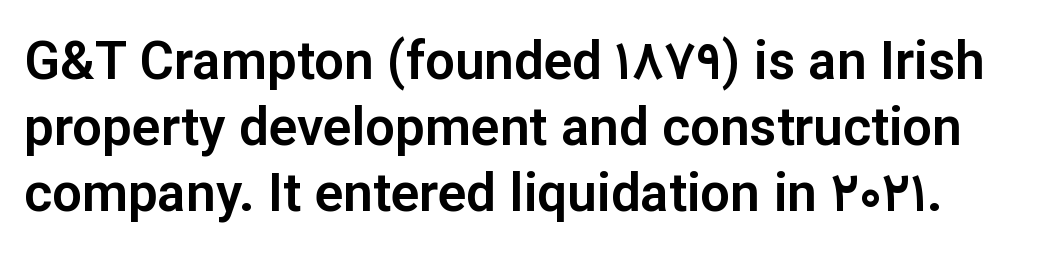
The image shows 53 px sans-serif type, upright; set normal line spacing (1.25x), normal letter spacing, not underlined; low stroke contrast and a medium x-height.
